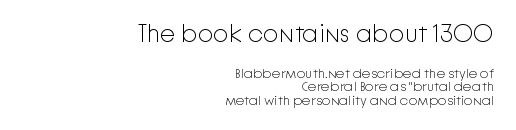
The image shows 25 px text type, upright; set right-aligned, tight line spacing (0.96x), normal letter spacing, not underlined; the first (top) block is 1.79x larger.
